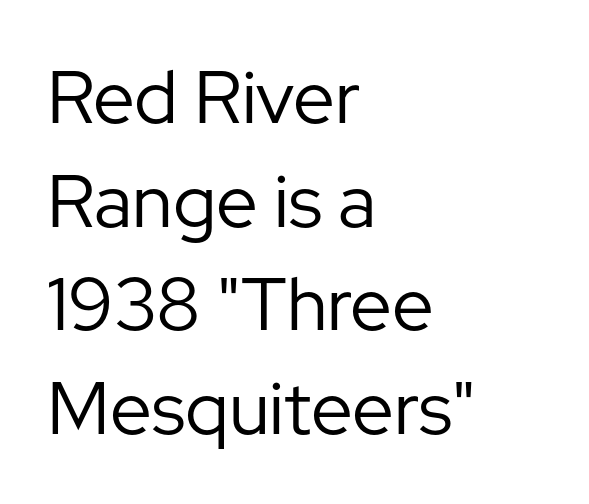
{"serif": "no", "italic": "no", "bold": "no", "weight": "regular", "width": "normal", "stroke_contrast": "low", "x_height": "medium", "monospaced": "no", "underline": "no", "align": "left", "line_spacing": "normal", "line_spacing_ratio": 1.4, "letter_spacing": "normal", "letter_spacing_em": 0.0, "glyph_px": 74}
